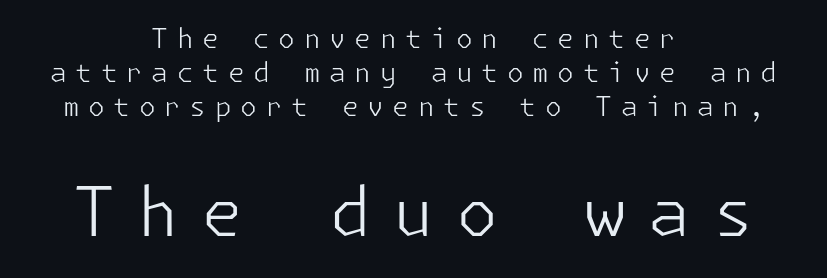
The image shows 68 px light sans-serif type, upright; set centered, normal line spacing (1.26x), unusually wide letter spacing (+0.32 em), not underlined; the second (bottom) block is 2.52x larger; low stroke contrast and a medium x-height.
